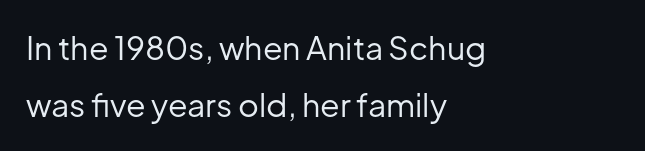
Q: Is the text bold? A: No.
Q: Is the text italic (slanted)? A: No, it is upright.
Q: Is the typeface a serif or a sans-serif typeface? A: Sans-serif.
Q: Is the text underlined? A: No.
Q: How is the paragraph aligned? A: Left-aligned.
Q: Is the spacing between letters normal or unusually wide? A: Normal.
Q: Width (condensed, normal, or wide)? A: Normal.
Q: Stroke contrast? A: Low.
Q: x-height? A: Medium.
Q: Monospaced? A: No.
